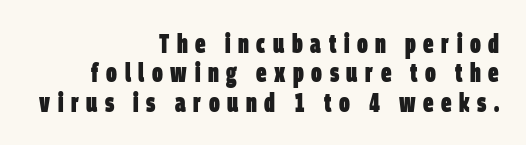
{"bold": "yes", "underline": "no", "align": "right", "line_spacing": "tight", "line_spacing_ratio": 1.13, "letter_spacing": "wide", "letter_spacing_em": 0.29, "glyph_px": 26}
